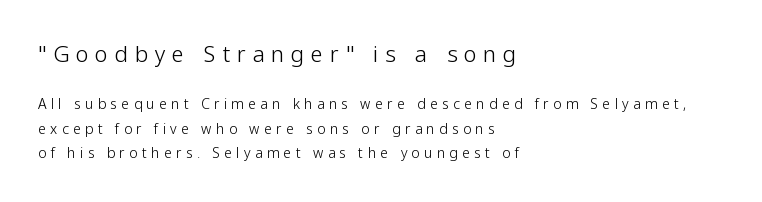
The image shows 22 px text type, upright; set left-aligned, line spacing 1.75x, unusually wide letter spacing (+0.31 em), not underlined; the first (top) block is 1.57x larger.
